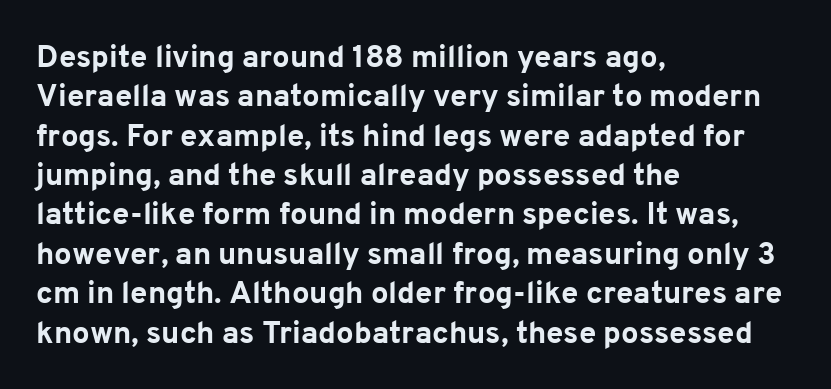
The image shows 31 px bold sans-serif type, upright; set left-aligned, normal line spacing (1.27x), normal letter spacing, not underlined; low stroke contrast and a medium x-height.
